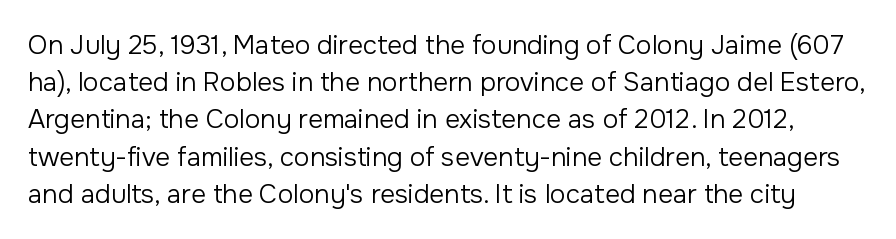
The image shows 26 px text type, upright; set normal line spacing (1.43x), normal letter spacing, not underlined.
